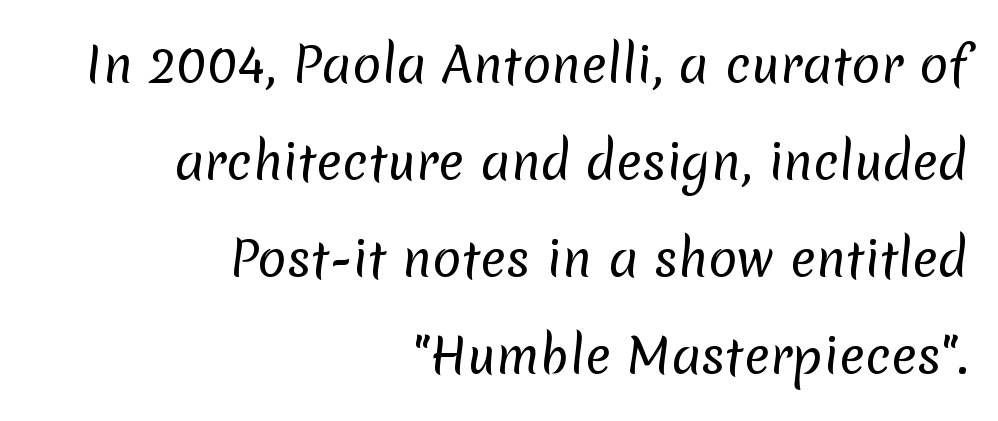
Q: Is the text bold? A: No.
Q: Is the typeface a serif or a sans-serif typeface? A: Sans-serif.
Q: Is the text underlined? A: No.
Q: How is the paragraph aligned? A: Right-aligned.
Q: Is the spacing between letters normal or unusually wide? A: Normal.
Q: Is the spacing between lines tight, normal or loose? A: Loose.
Q: Width (condensed, normal, or wide)? A: Normal.
Q: Stroke contrast? A: Low.
Q: x-height? A: Medium.
Q: Monospaced? A: No.
